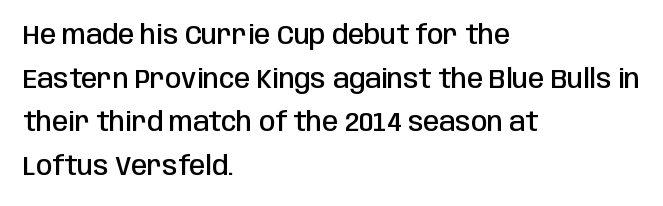
The typesetting leans somewhat heavy: a semibold. Check under the words: just untouched page. Nope, not italic — everything's standing straight. This block has exactly the height ordinary leading produces. Each line starts at the same left margin while the right side varies.
